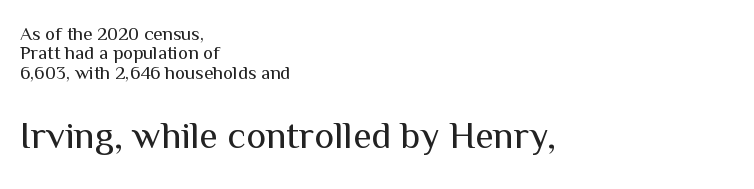
The image shows 38 px regular-weight sans-serif type, upright; set left-aligned, tight line spacing (1.02x), normal letter spacing, not underlined; the second (bottom) block is 2.0x larger; medium stroke contrast and a medium x-height.
